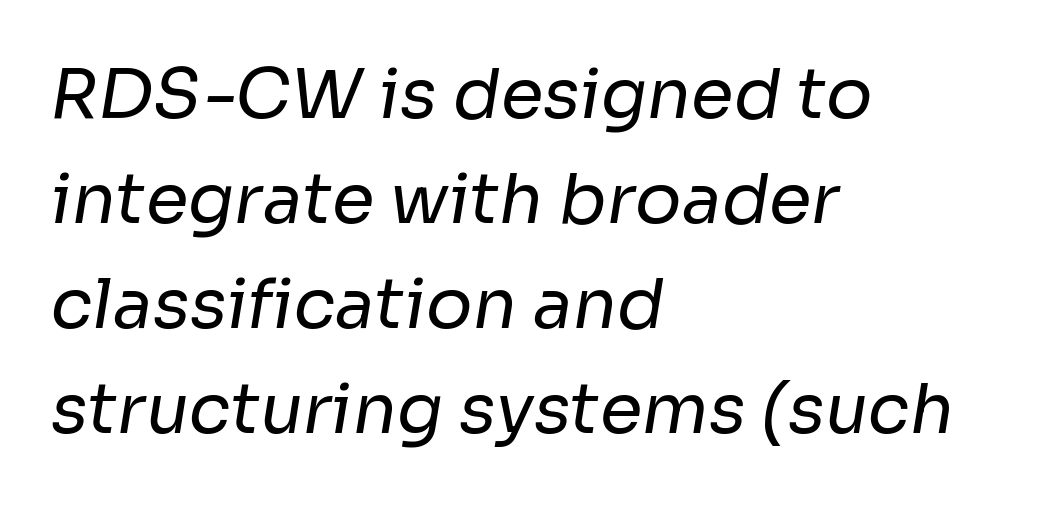
A normal amount of white space separates one row of letters from the next. Typeset ragged right — the left edge is the straight one. Think of a printed novel: that variable character pitch is what you see here. Think standard paragraph weight, or any step lighter than that.
